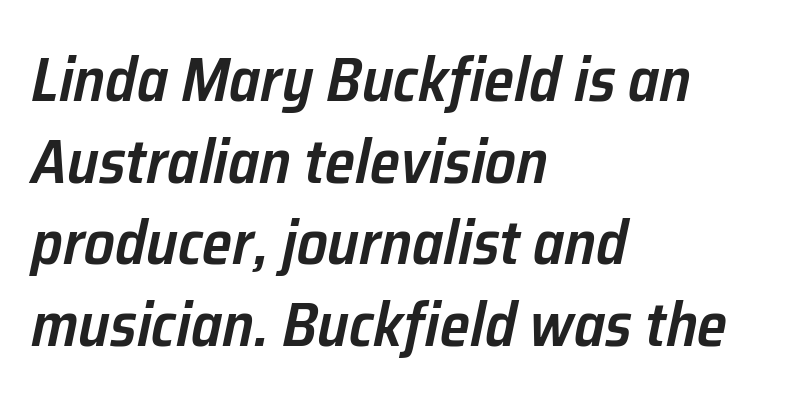
Q: Is the text bold? A: Semi-bold.
Q: Is the text italic (slanted)? A: Yes, it leans right by about 12 degrees.
Q: Is the text underlined? A: No.
Q: How is the paragraph aligned? A: Left-aligned.
Q: Is the spacing between letters normal or unusually wide? A: Normal.
Q: Is the spacing between lines tight, normal or loose? A: Normal.
Q: Width (condensed, normal, or wide)? A: Normal.
Q: Stroke contrast? A: Low.
Q: x-height? A: Medium.
Q: Monospaced? A: No.
